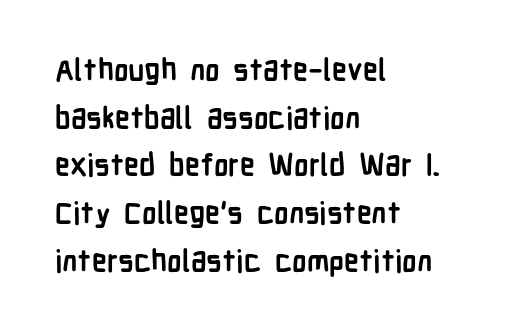
Q: Is the text bold? A: Yes.
Q: Is the text italic (slanted)? A: No, it is upright.
Q: Is the typeface a serif or a sans-serif typeface? A: Sans-serif.
Q: Is the text underlined? A: No.
Q: How is the paragraph aligned? A: Left-aligned.
Q: Is the spacing between letters normal or unusually wide? A: Normal.
Q: Is the spacing between lines tight, normal or loose? A: Normal.
Q: Width (condensed, normal, or wide)? A: Condensed.
Q: Stroke contrast? A: Low.
Q: x-height? A: Medium.
Q: Monospaced? A: No.
